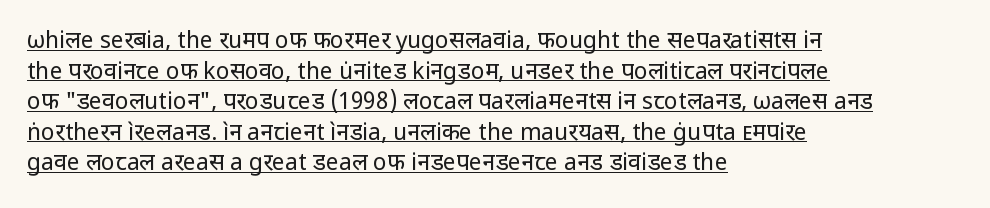
The image shows 23 px text type, upright; set left-aligned, normal line spacing (1.33x), normal letter spacing, underlined.
